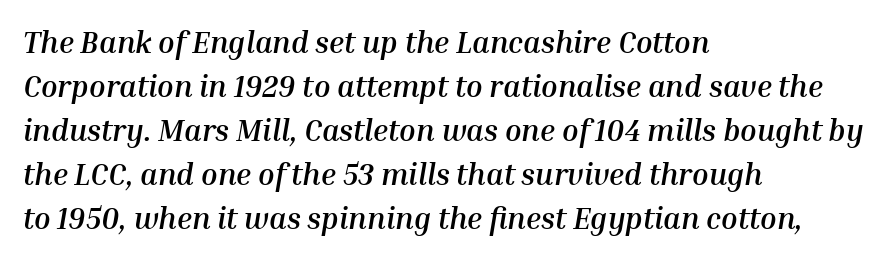
Q: Is the text bold? A: Yes.
Q: Is the text italic (slanted)? A: Yes, it leans right by about 10 degrees.
Q: Is the text underlined? A: No.
Q: How is the paragraph aligned? A: Left-aligned.
Q: Is the spacing between letters normal or unusually wide? A: Normal.
Q: Is the spacing between lines tight, normal or loose? A: Normal.
Q: Width (condensed, normal, or wide)? A: Normal.
Q: Stroke contrast? A: Medium.
Q: x-height? A: Medium.
Q: Monospaced? A: No.
